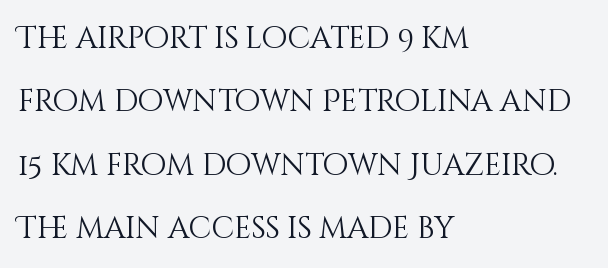
Unbolded letterforms with no extra heft. This rendering features lettering with no underline. The gaps between neighbouring characters are ordinary and unremarkable. These lines are rendered in a variable-pitch font. The compositor pushed each line to the left boundary.
